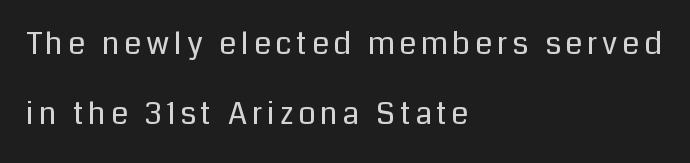
Q: Is the text bold? A: No.
Q: Is the text italic (slanted)? A: No, it is upright.
Q: Is the typeface a serif or a sans-serif typeface? A: Sans-serif.
Q: Is the text underlined? A: No.
Q: How is the paragraph aligned? A: Left-aligned.
Q: Is the spacing between lines tight, normal or loose? A: Loose.
Q: Width (condensed, normal, or wide)? A: Normal.
Q: Stroke contrast? A: Low.
Q: x-height? A: Medium.
Q: Monospaced? A: No.
